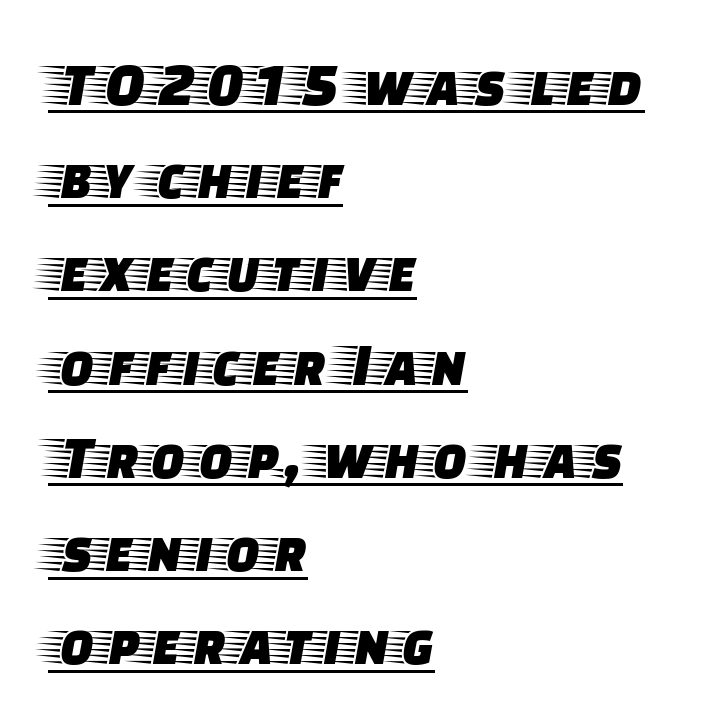
Varying glyph widths throughout — classic text-font behaviour. This is serif lettering, the kind often seen in printed books. Where is the straight margin? On the left. Glyph-to-glyph distance matches everyday printed text.
